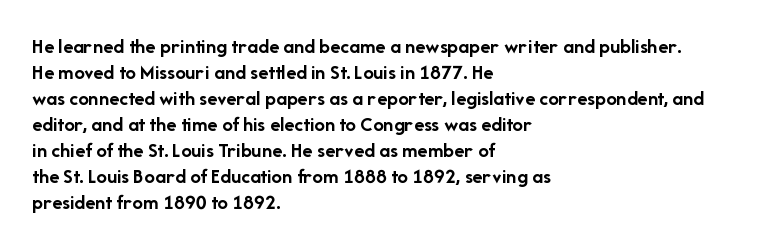
The strokes are fattened all the way to bold. Visually the block forms a straight wall on the left and a jagged coastline on the right. A typesetter would mark this as roman, not italic. The words here are not underlined.
